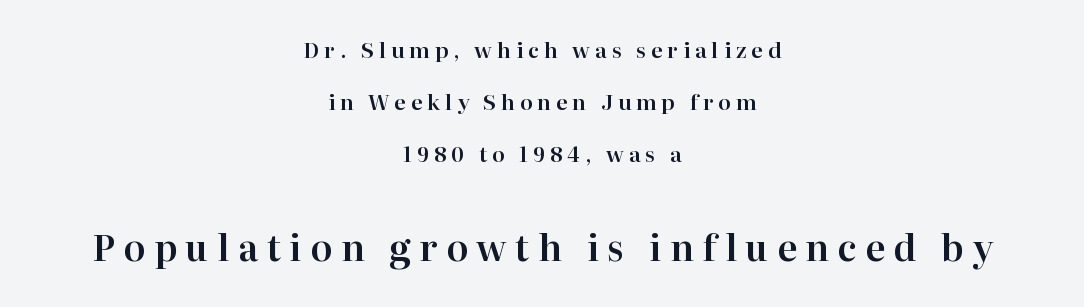
Q: Is the text italic (slanted)? A: No, it is upright.
Q: Is the typeface a serif or a sans-serif typeface? A: Serif.
Q: Is the text underlined? A: No.
Q: How is the paragraph aligned? A: Centered.
Q: Is the spacing between letters normal or unusually wide? A: Unusually wide.
Q: Is the spacing between lines tight, normal or loose? A: Loose.
Q: Which block of text is set in a larger size, the first (top) or the second (bottom)? A: The second (bottom) one.
Q: Width (condensed, normal, or wide)? A: Normal.
Q: Stroke contrast? A: High.
Q: x-height? A: Medium.
Q: Monospaced? A: No.
